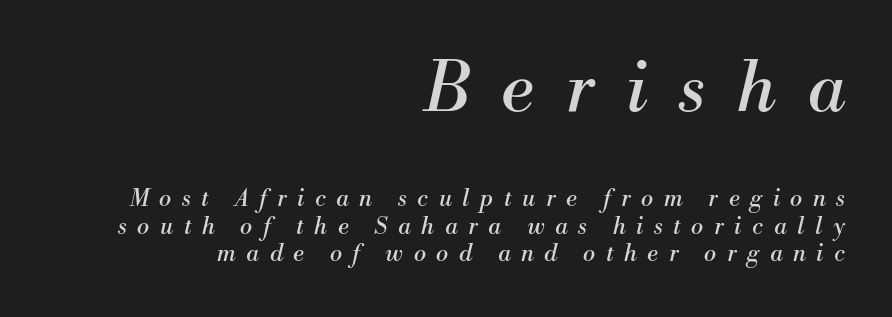
Check under the words: just untouched page. Each word looks stretched out because of the extra space between its letters. The rendering applies a slant to the glyphs. You get the large type first, then a drop to smaller type.
